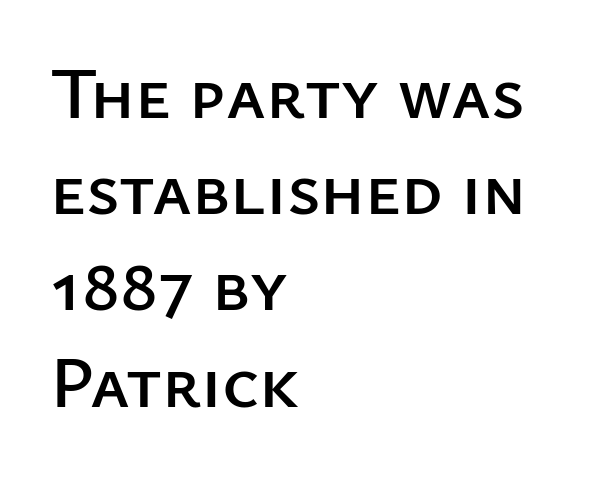
The image shows 74 px sans-serif type, upright; set left-aligned, normal line spacing (1.3x), normal letter spacing, not underlined; low stroke contrast and a medium x-height.
